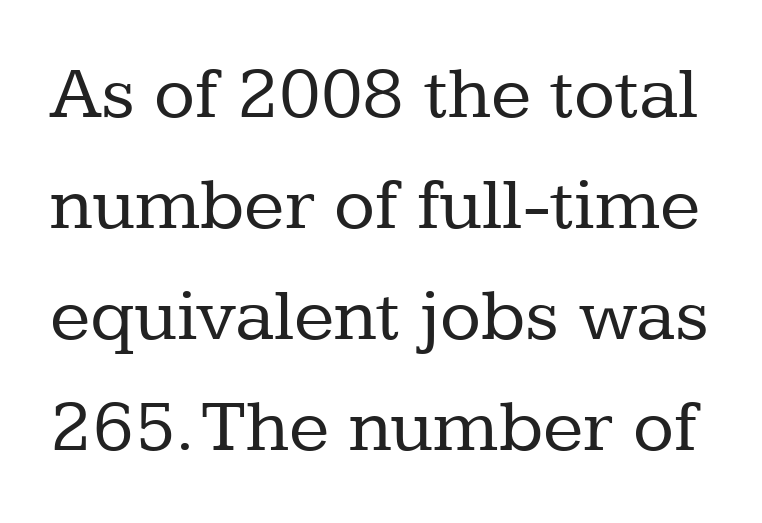
Q: Is the text bold? A: No.
Q: Is the text italic (slanted)? A: No, it is upright.
Q: Is the typeface a serif or a sans-serif typeface? A: Serif.
Q: Is the text underlined? A: No.
Q: Is the spacing between letters normal or unusually wide? A: Normal.
Q: Is the spacing between lines tight, normal or loose? A: Normal.
Q: Width (condensed, normal, or wide)? A: Normal.
Q: Stroke contrast? A: Low.
Q: x-height? A: Medium.
Q: Monospaced? A: No.
